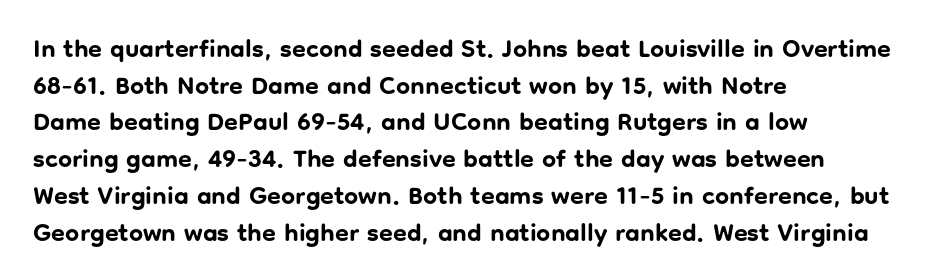
Q: Is the text bold? A: Yes.
Q: Is the text italic (slanted)? A: No, it is upright.
Q: Is the text underlined? A: No.
Q: How is the paragraph aligned? A: Left-aligned.
Q: Is the spacing between letters normal or unusually wide? A: Normal.
Q: Is the spacing between lines tight, normal or loose? A: Normal.
